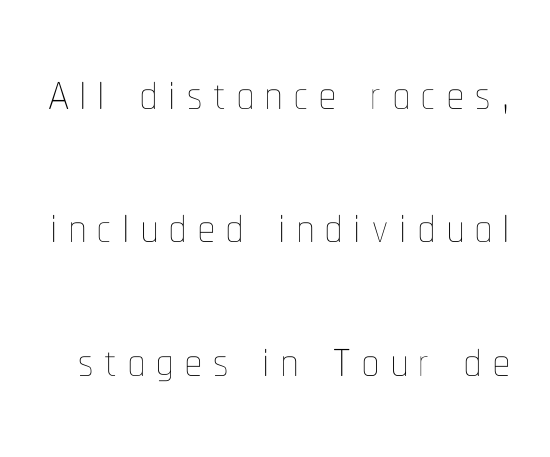
Q: Is the text bold? A: No.
Q: Is the text italic (slanted)? A: No, it is upright.
Q: Is the text underlined? A: No.
Q: Is the spacing between lines tight, normal or loose? A: Loose.
Q: Width (condensed, normal, or wide)? A: Condensed.
Q: Stroke contrast? A: Low.
Q: x-height? A: Medium.
Q: Monospaced? A: No.
